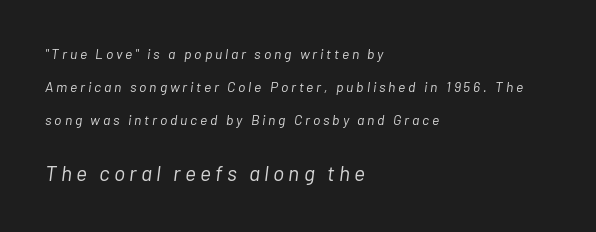
The image shows 21 px text type, italic (leaning right); set left-aligned, loose line spacing (2.34x), unusually wide letter spacing (+0.2 em), not underlined; the second (bottom) block is 1.5x larger.
